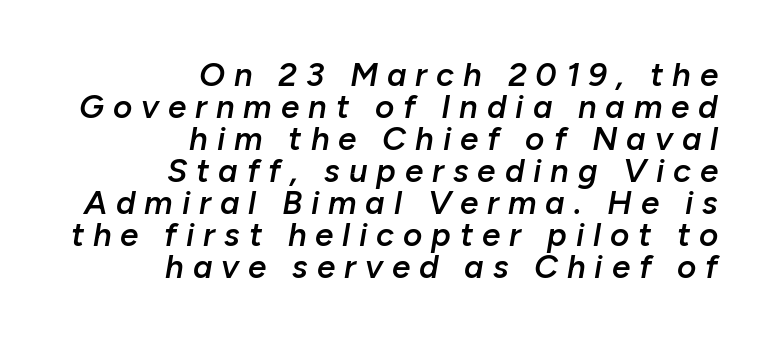
Q: Is the text bold? A: Semi-bold.
Q: Is the text italic (slanted)? A: Yes, it leans right by about 10 degrees.
Q: Is the text underlined? A: No.
Q: How is the paragraph aligned? A: Right-aligned.
Q: Is the spacing between letters normal or unusually wide? A: Unusually wide.
Q: Is the spacing between lines tight, normal or loose? A: Tight.
Q: Width (condensed, normal, or wide)? A: Normal.
Q: Stroke contrast? A: Low.
Q: x-height? A: Medium.
Q: Monospaced? A: No.
